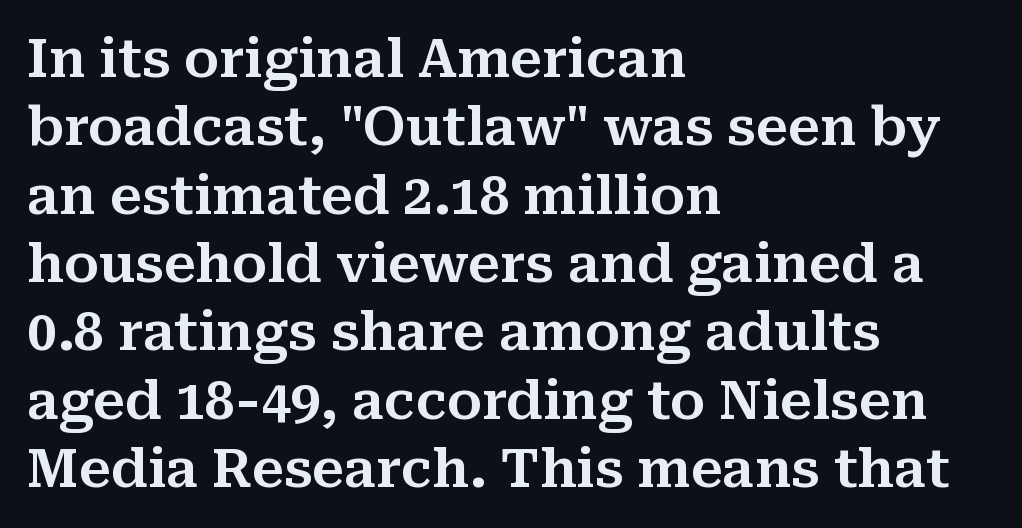
{"serif": "yes", "italic": "no", "width": "normal", "stroke_contrast": "medium", "x_height": "medium", "monospaced": "no", "underline": "no", "align": "left", "line_spacing": "normal", "line_spacing_ratio": 1.29, "letter_spacing": "normal", "letter_spacing_em": 0.0, "glyph_px": 53}
